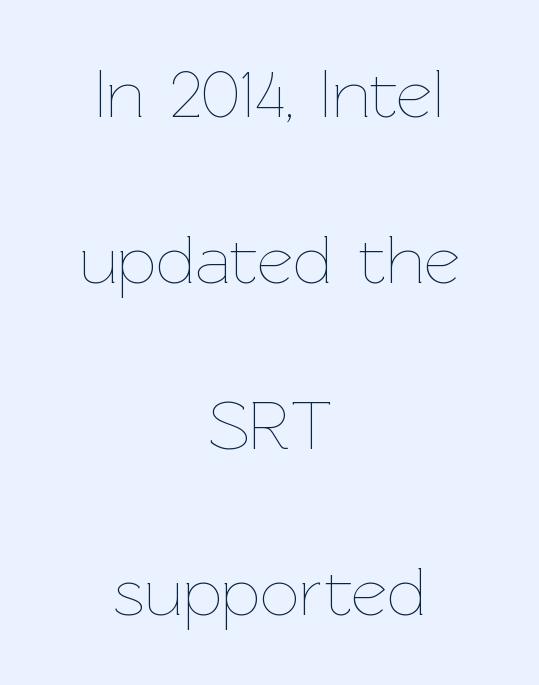
The image shows 70 px thin type, upright; set centered, loose line spacing (2.37x), normal letter spacing, not underlined; low stroke contrast and a medium x-height.
